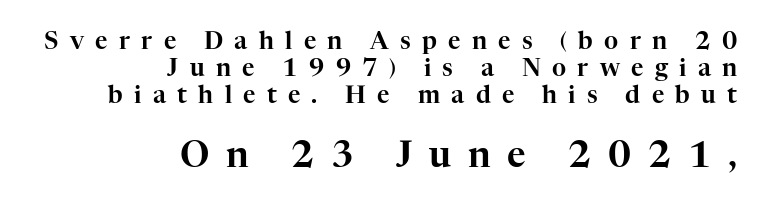
The image shows 36 px serif type, upright; set right-aligned, tight line spacing (1.12x), unusually wide letter spacing (+0.47 em), not underlined; the second (bottom) block is 1.5x larger; high stroke contrast and a medium x-height.
